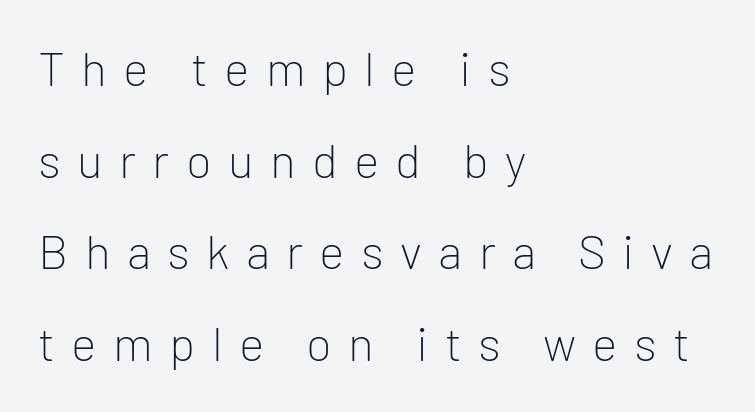
The image shows 48 px light sans-serif type, upright; set left-aligned, loose line spacing (1.91x), unusually wide letter spacing (+0.34 em), not underlined; low stroke contrast and a medium x-height.
